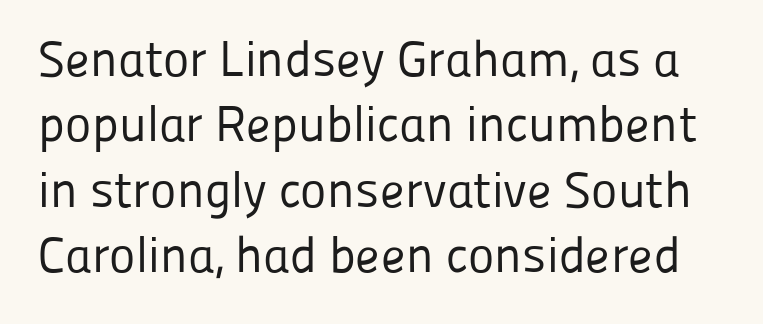
The image shows 50 px regular-weight sans-serif type, upright; set normal line spacing (1.31x), normal letter spacing, not underlined; low stroke contrast and a medium x-height.
